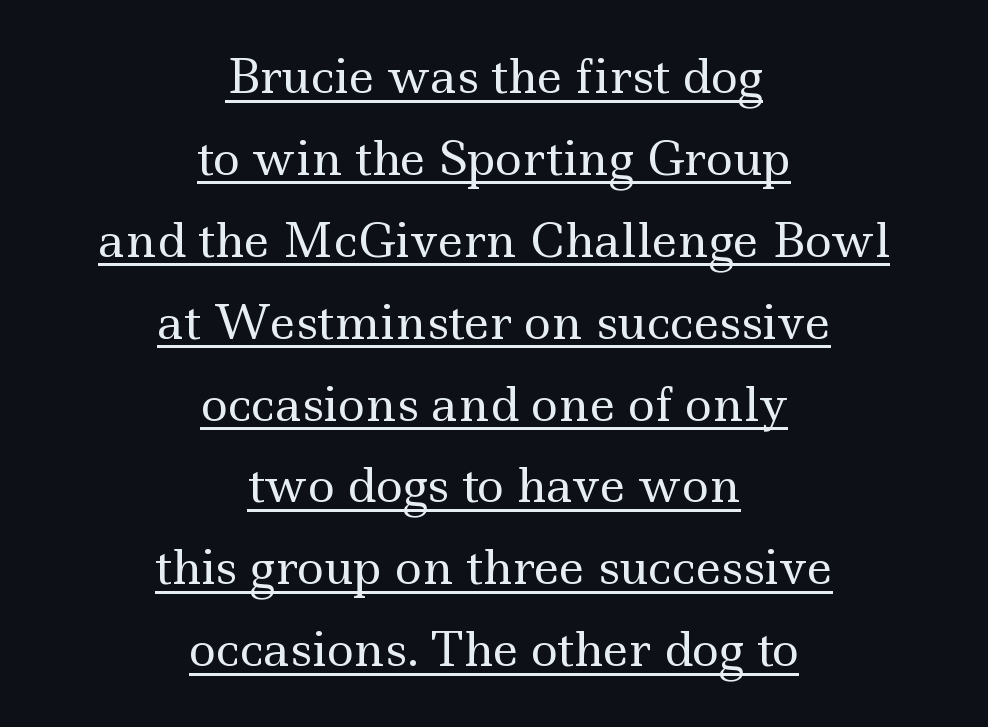
{"serif": "yes", "italic": "no", "bold": "no", "weight": "regular", "width": "wide", "x_height": "small", "monospaced": "no", "underline": "yes", "align": "center", "line_spacing_ratio": 1.78, "letter_spacing": "normal", "letter_spacing_em": 0.0, "glyph_px": 46}
